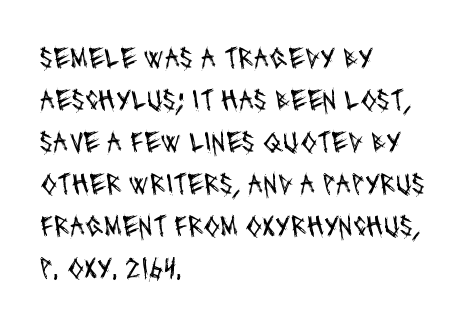
The font sits on the lighter half of the weight spectrum, regular included. Note the varied advance widths — an 'i' is clearly narrower than an 'm'. Typeset ragged right — the left edge is the straight one. The strip under each line holds only bare page. A sans-serif font was chosen for this passage.
